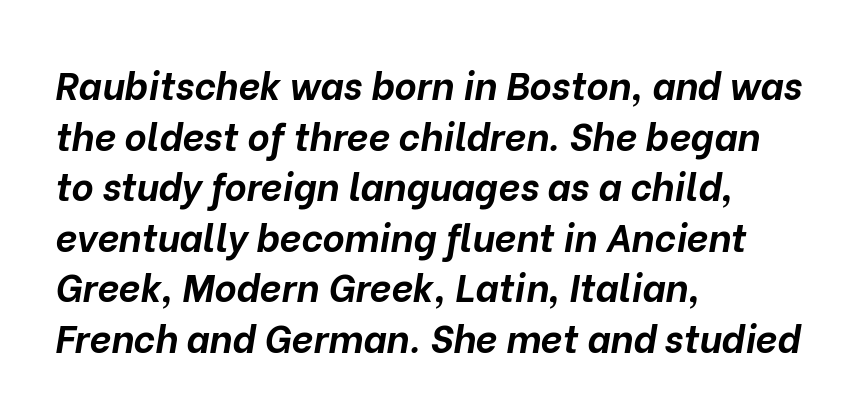
Leading matches the norm, producing a regular column. Left-aligned paragraph, ragged on the right. Bare-footed words on every line. Think of a printed novel: that variable character pitch is what you see here. Bold? Absolutely — the strokes are thick and heavy.
